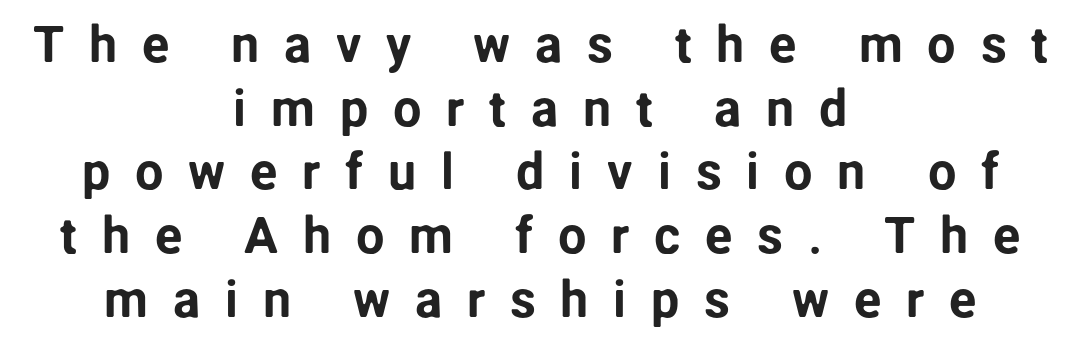
{"serif": "no", "italic": "no", "width": "normal", "stroke_contrast": "low", "x_height": "medium", "monospaced": "no", "underline": "no", "align": "center", "line_spacing": "normal", "line_spacing_ratio": 1.25, "letter_spacing": "wide", "letter_spacing_em": 0.48, "glyph_px": 51}
